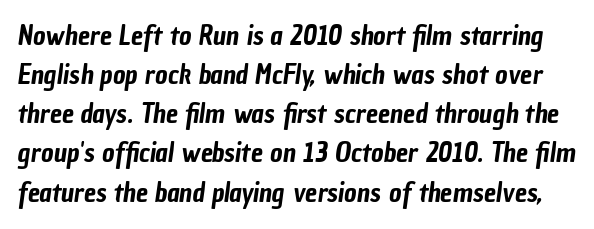
The image shows 27 px text type; set normal line spacing (1.45x), normal letter spacing, not underlined.
